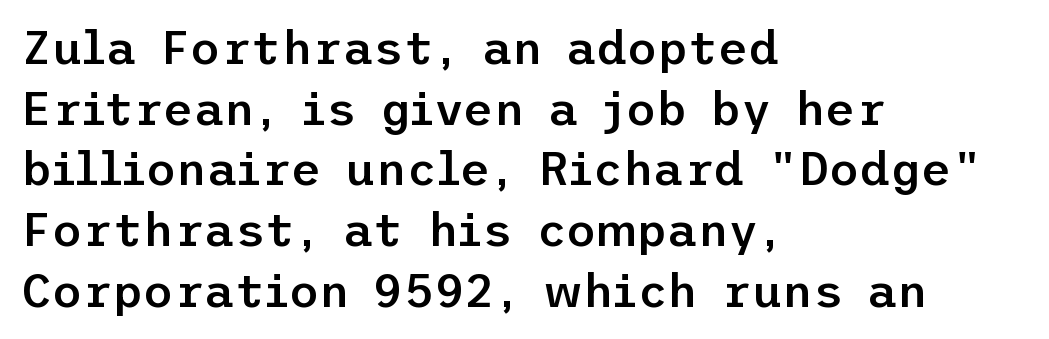
Q: Is the text bold? A: Semi-bold.
Q: Is the text italic (slanted)? A: No, it is upright.
Q: Is the typeface a serif or a sans-serif typeface? A: Sans-serif.
Q: Is the text underlined? A: No.
Q: How is the paragraph aligned? A: Left-aligned.
Q: Is the spacing between letters normal or unusually wide? A: Normal.
Q: Is the spacing between lines tight, normal or loose? A: Normal.
Q: Width (condensed, normal, or wide)? A: Normal.
Q: Stroke contrast? A: Low.
Q: x-height? A: Medium.
